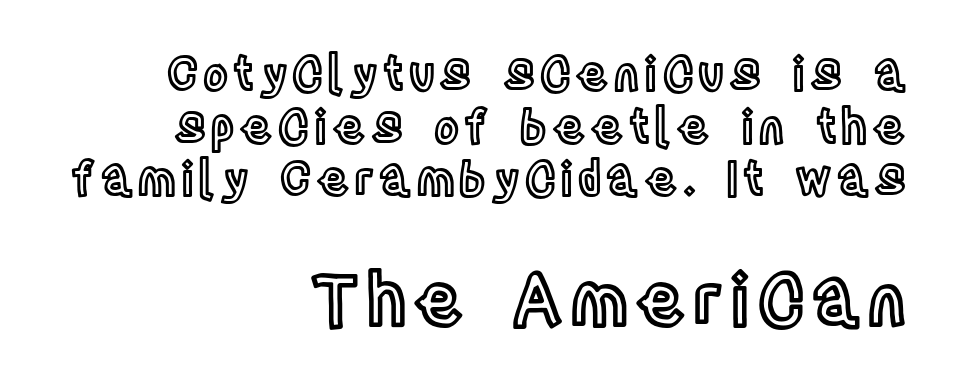
Q: Is the text italic (slanted)? A: No, it is upright.
Q: Is the text underlined? A: No.
Q: How is the paragraph aligned? A: Right-aligned.
Q: Is the spacing between lines tight, normal or loose? A: Tight.
Q: Which block of text is set in a larger size, the first (top) or the second (bottom)? A: The second (bottom) one.
Q: Width (condensed, normal, or wide)? A: Condensed.
Q: x-height? A: Large.
Q: Monospaced? A: No.
